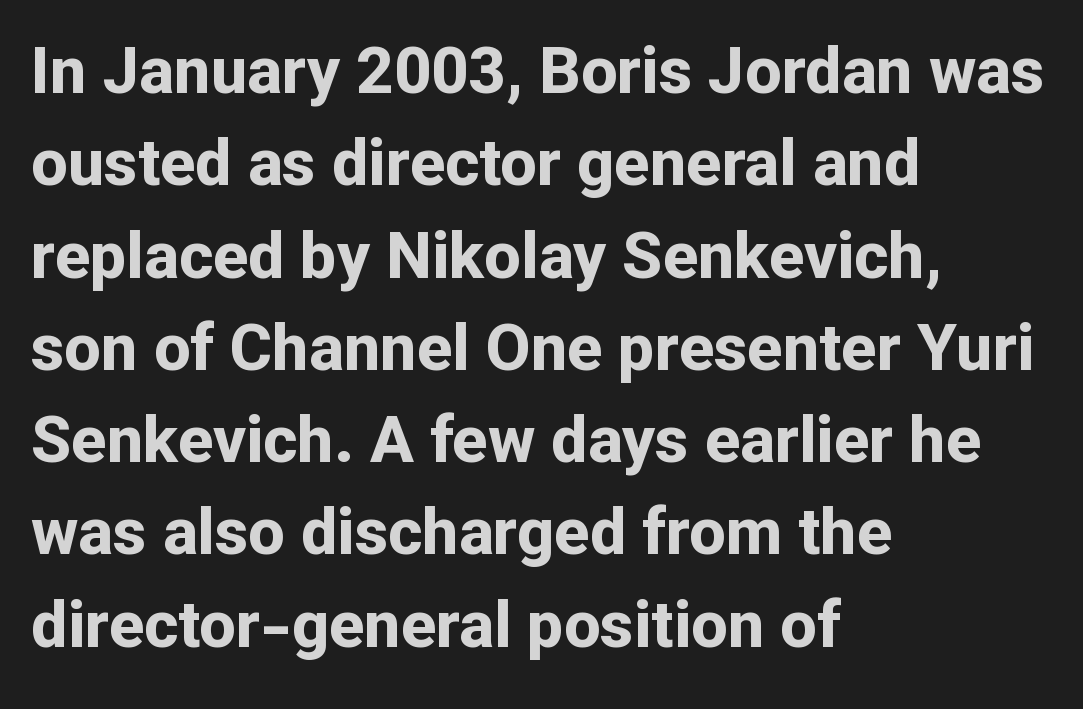
{"serif": "no", "italic": "no", "bold": "yes", "weight": "bold", "width": "normal", "stroke_contrast": "low", "x_height": "medium", "monospaced": "no", "underline": "no", "align": "left", "line_spacing": "normal", "line_spacing_ratio": 1.42, "letter_spacing": "normal", "letter_spacing_em": 0.0, "glyph_px": 65}
